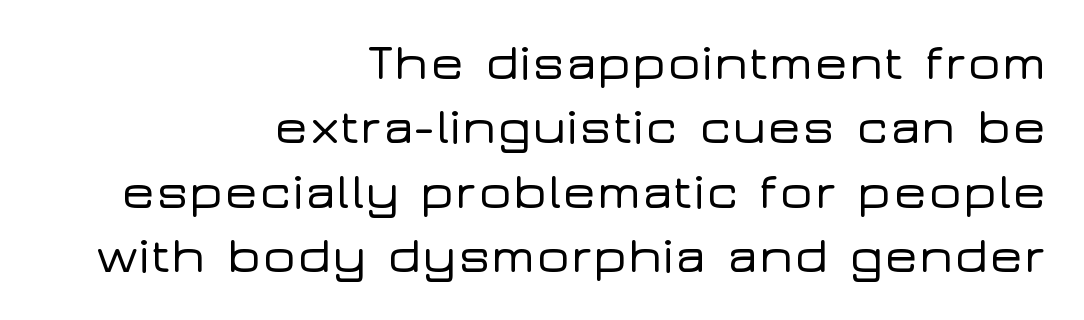
Q: Is the text italic (slanted)? A: No, it is upright.
Q: Is the typeface a serif or a sans-serif typeface? A: Sans-serif.
Q: Is the text underlined? A: No.
Q: How is the paragraph aligned? A: Right-aligned.
Q: Is the spacing between letters normal or unusually wide? A: Normal.
Q: Is the spacing between lines tight, normal or loose? A: Normal.
Q: Width (condensed, normal, or wide)? A: Wide.
Q: Stroke contrast? A: Low.
Q: x-height? A: Medium.
Q: Monospaced? A: No.
